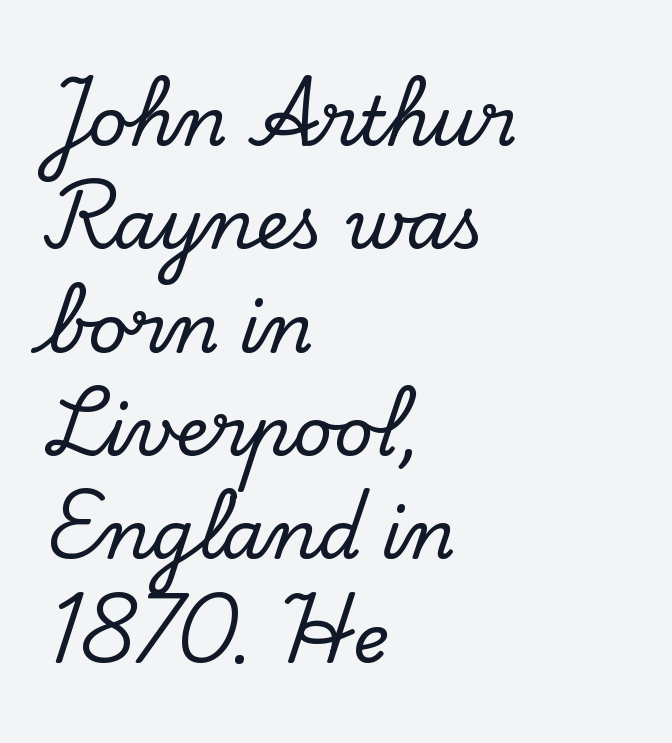
The characters display serif detailing at their extremities. The face used here is proportionally spaced, like ordinary book or web type. This rendering features lettering with no underline. Notice how descenders clear the ascenders below comfortably — that's standard leading. Between one letter and the next there's only the usual sliver of space.
